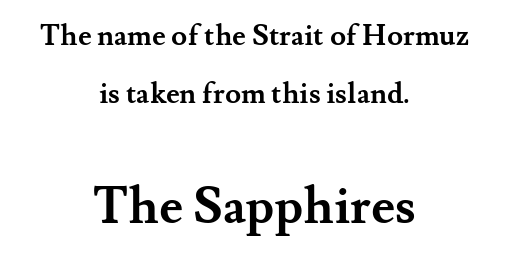
{"serif": "yes", "italic": "no", "bold": "yes", "weight": "semibold", "width": "normal", "stroke_contrast": "medium", "x_height": "small", "monospaced": "no", "underline": "no", "align": "center", "line_spacing": "loose", "line_spacing_ratio": 2.0, "letter_spacing": "normal", "letter_spacing_em": 0.0, "larger_block": "second", "size_ratio": 1.76, "glyph_px": 51}
